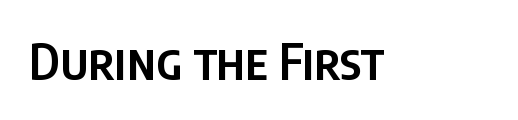
{"serif": "no", "italic": "no", "bold": "semi", "weight": "semibold", "width": "condensed", "stroke_contrast": "low", "x_height": "large", "monospaced": "no", "underline": "no", "letter_spacing": "normal", "letter_spacing_em": 0.0, "glyph_px": 49}
